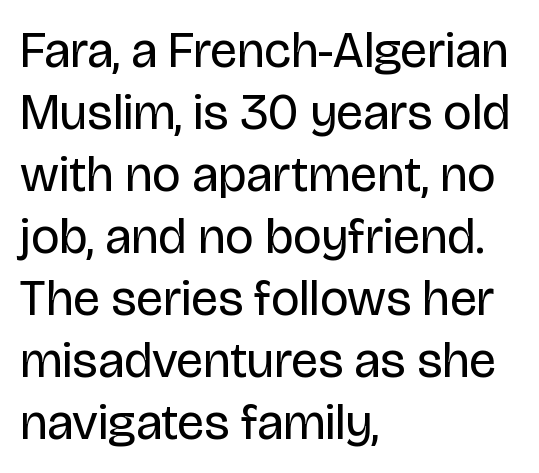
Q: Is the text bold? A: No.
Q: Is the text italic (slanted)? A: No, it is upright.
Q: Is the typeface a serif or a sans-serif typeface? A: Sans-serif.
Q: Is the text underlined? A: No.
Q: How is the paragraph aligned? A: Left-aligned.
Q: Is the spacing between letters normal or unusually wide? A: Normal.
Q: Width (condensed, normal, or wide)? A: Normal.
Q: Stroke contrast? A: Low.
Q: x-height? A: Large.
Q: Monospaced? A: No.
